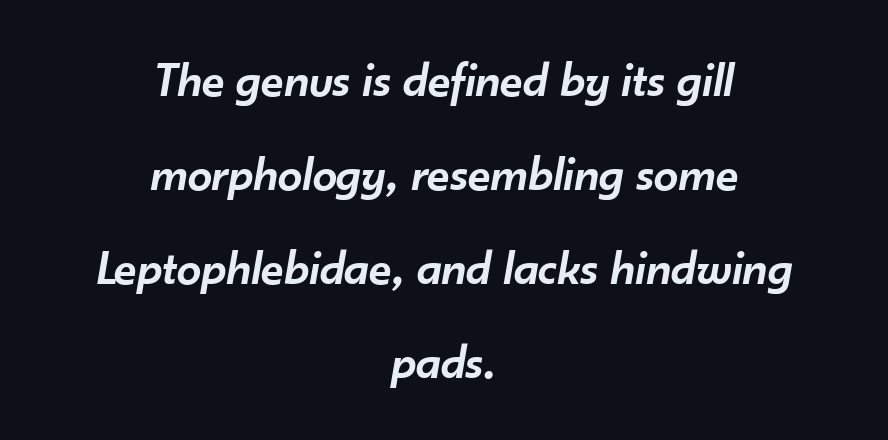
Q: Is the text bold? A: Semi-bold.
Q: Is the text italic (slanted)? A: Yes, it leans right by about 10 degrees.
Q: Is the text underlined? A: No.
Q: How is the paragraph aligned? A: Centered.
Q: Is the spacing between letters normal or unusually wide? A: Normal.
Q: Is the spacing between lines tight, normal or loose? A: Loose.
Q: Width (condensed, normal, or wide)? A: Normal.
Q: Stroke contrast? A: Low.
Q: x-height? A: Small.
Q: Monospaced? A: No.
